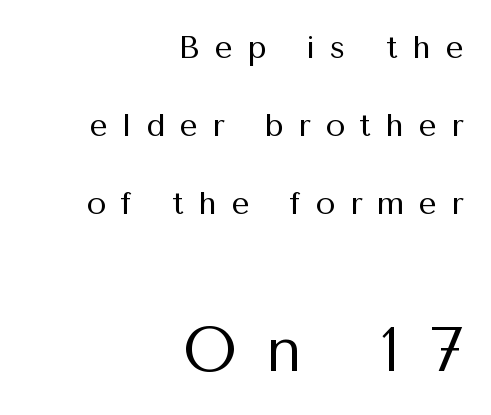
Q: Is the text bold? A: No.
Q: Is the text italic (slanted)? A: No, it is upright.
Q: Is the typeface a serif or a sans-serif typeface? A: Sans-serif.
Q: Is the text underlined? A: No.
Q: How is the paragraph aligned? A: Right-aligned.
Q: Is the spacing between letters normal or unusually wide? A: Unusually wide.
Q: Is the spacing between lines tight, normal or loose? A: Loose.
Q: Which block of text is set in a larger size, the first (top) or the second (bottom)? A: The second (bottom) one.
Q: Width (condensed, normal, or wide)? A: Normal.
Q: Stroke contrast? A: Medium.
Q: x-height? A: Medium.
Q: Monospaced? A: No.
